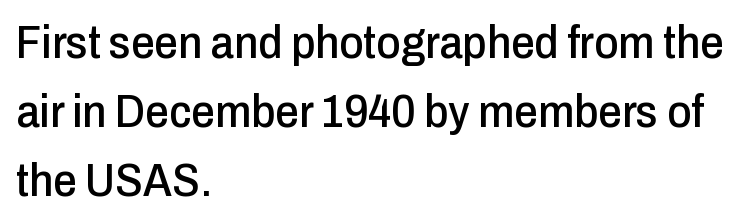
Q: Is the text italic (slanted)? A: No, it is upright.
Q: Is the typeface a serif or a sans-serif typeface? A: Sans-serif.
Q: Is the text underlined? A: No.
Q: How is the paragraph aligned? A: Left-aligned.
Q: Is the spacing between letters normal or unusually wide? A: Normal.
Q: Is the spacing between lines tight, normal or loose? A: Normal.
Q: Width (condensed, normal, or wide)? A: Condensed.
Q: Stroke contrast? A: Low.
Q: x-height? A: Medium.
Q: Monospaced? A: No.
